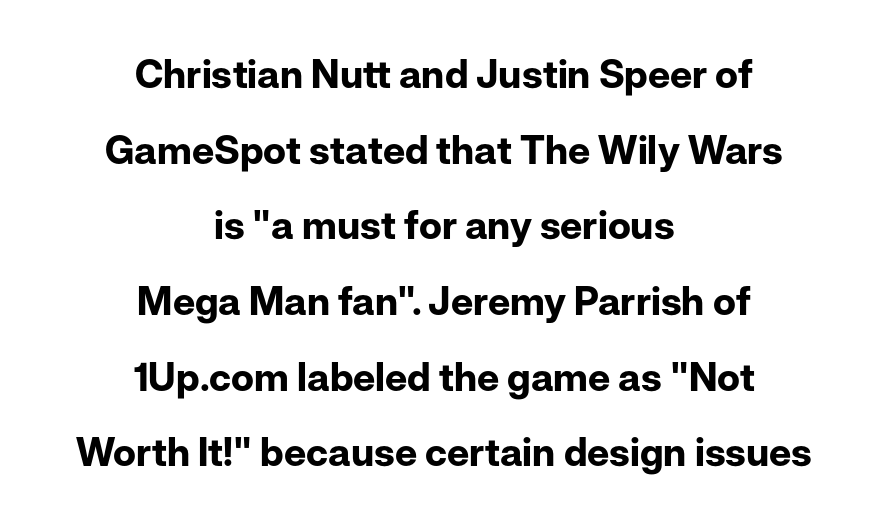
{"serif": "no", "italic": "no", "bold": "yes", "weight": "bold", "width": "normal", "stroke_contrast": "low", "x_height": "medium", "monospaced": "no", "underline": "no", "align": "center", "line_spacing": "loose", "line_spacing_ratio": 1.94, "letter_spacing": "normal", "letter_spacing_em": 0.0, "glyph_px": 39}
